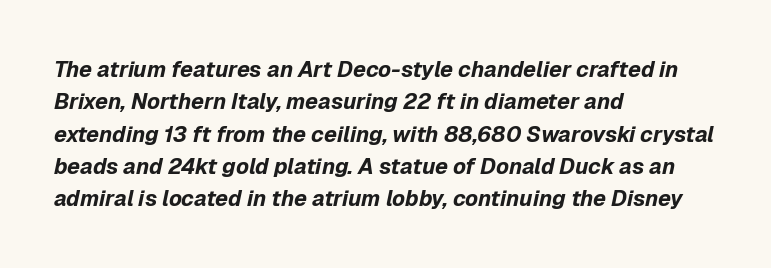
Q: Is the text bold? A: Yes.
Q: Is the text italic (slanted)? A: Yes, it leans right by about 12 degrees.
Q: Is the text underlined? A: No.
Q: How is the paragraph aligned? A: Left-aligned.
Q: Is the spacing between letters normal or unusually wide? A: Normal.
Q: Is the spacing between lines tight, normal or loose? A: Normal.
